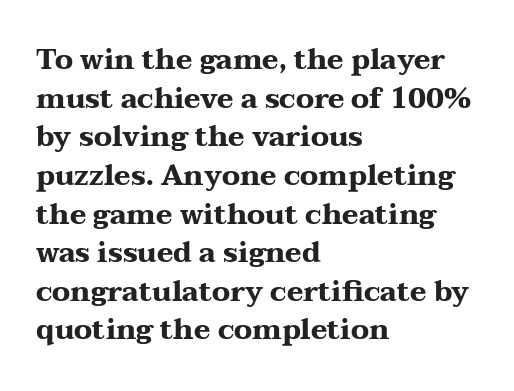
Q: Is the text bold? A: Yes.
Q: Is the text italic (slanted)? A: No, it is upright.
Q: Is the typeface a serif or a sans-serif typeface? A: Serif.
Q: Is the text underlined? A: No.
Q: How is the paragraph aligned? A: Left-aligned.
Q: Is the spacing between letters normal or unusually wide? A: Normal.
Q: Is the spacing between lines tight, normal or loose? A: Normal.
Q: Width (condensed, normal, or wide)? A: Wide.
Q: Stroke contrast? A: Medium.
Q: x-height? A: Medium.
Q: Monospaced? A: No.
